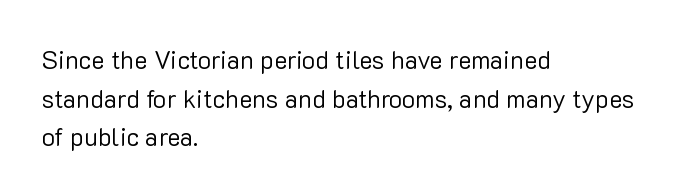
The image shows 25 px text type, upright; set left-aligned, normal line spacing (1.55x), normal letter spacing, not underlined.
